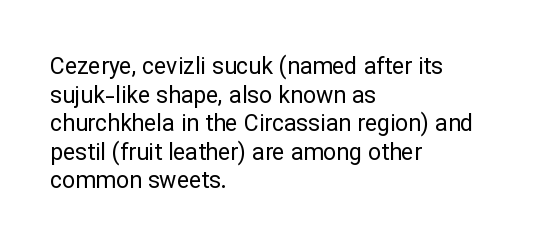
The image shows 23 px text type, upright; set left-aligned, line spacing 1.24x, normal letter spacing, not underlined.
